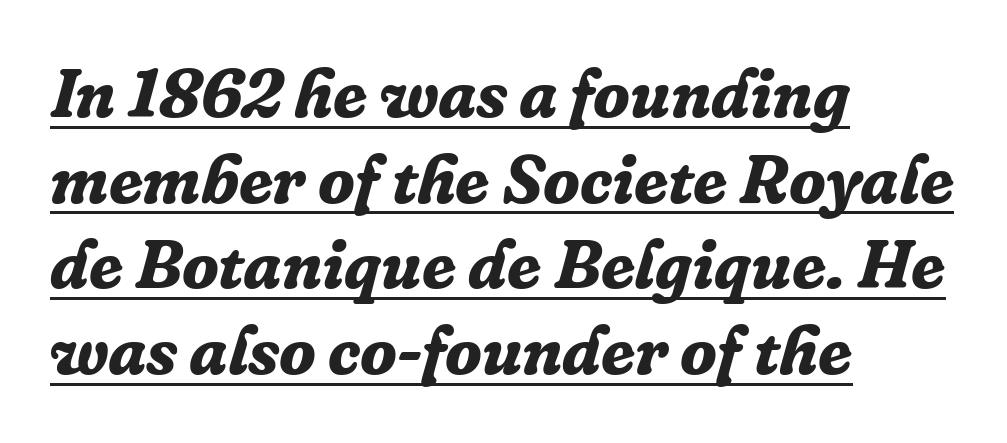
The image shows 68 px bold serif type, italic (leaning right); set left-aligned, normal line spacing (1.26x), normal letter spacing, underlined; low stroke contrast and a medium x-height.
